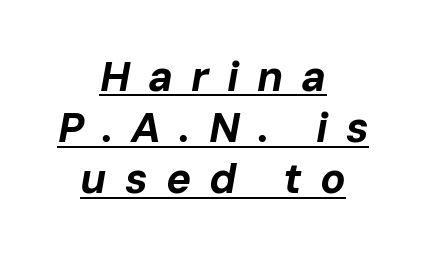
{"italic": "yes", "lean": "right", "slant_degrees": 10, "bold": "yes", "weight": "bold", "width": "normal", "stroke_contrast": "low", "x_height": "medium", "monospaced": "no", "underline": "yes", "align": "center", "line_spacing_ratio": 1.22, "letter_spacing": "wide", "letter_spacing_em": 0.43, "glyph_px": 42}
